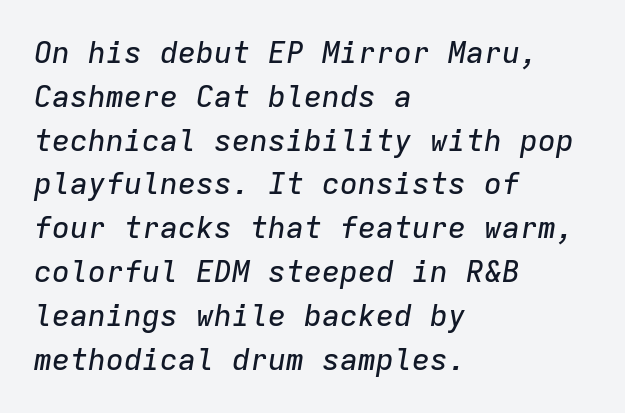
Q: Is the text italic (slanted)? A: Yes, it leans right by about 9 degrees.
Q: Is the text underlined? A: No.
Q: How is the paragraph aligned? A: Left-aligned.
Q: Is the spacing between letters normal or unusually wide? A: Normal.
Q: Is the spacing between lines tight, normal or loose? A: Normal.
Q: Width (condensed, normal, or wide)? A: Normal.
Q: Stroke contrast? A: Low.
Q: x-height? A: Medium.
Q: Monospaced? A: Yes.
